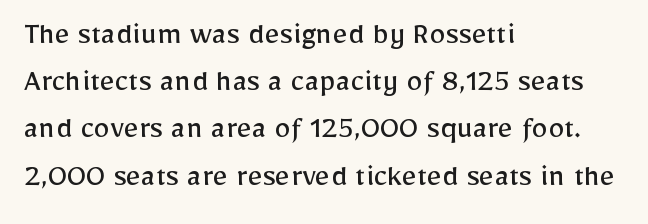
{"serif": "no", "italic": "no", "bold": "no", "weight": "regular", "width": "normal", "stroke_contrast": "low", "x_height": "medium", "monospaced": "no", "underline": "no", "align": "left", "line_spacing": "normal", "line_spacing_ratio": 1.43, "letter_spacing": "normal", "letter_spacing_em": 0.0, "glyph_px": 33}
